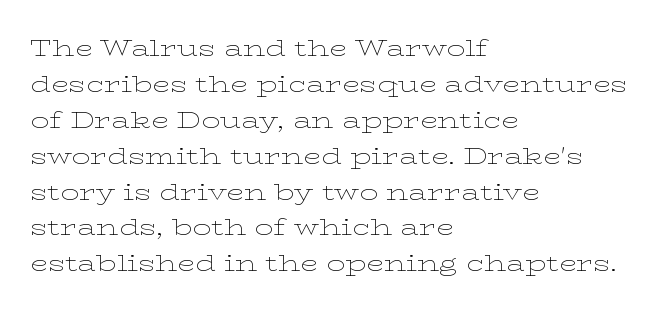
The image shows 23 px text type, upright; set left-aligned, normal line spacing (1.56x), normal letter spacing, not underlined.
